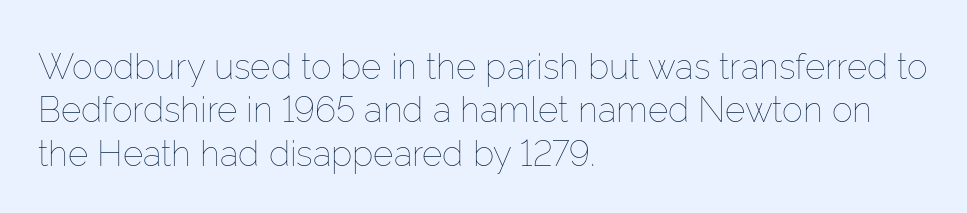
{"italic": "no", "bold": "no", "weight": "thin", "width": "normal", "stroke_contrast": "low", "x_height": "medium", "monospaced": "no", "underline": "no", "align": "left", "line_spacing_ratio": 1.24, "letter_spacing": "normal", "letter_spacing_em": 0.0, "glyph_px": 35}
